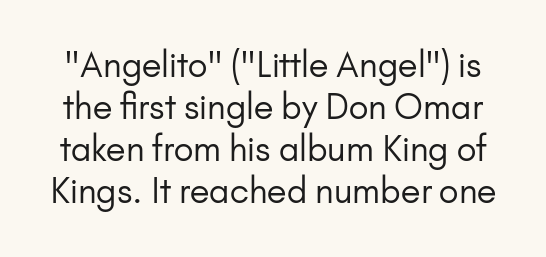
{"serif": "no", "italic": "no", "bold": "no", "weight": "regular", "width": "normal", "stroke_contrast": "low", "x_height": "small", "monospaced": "no", "underline": "no", "line_spacing_ratio": 1.24, "letter_spacing": "normal", "letter_spacing_em": 0.0, "glyph_px": 34}
